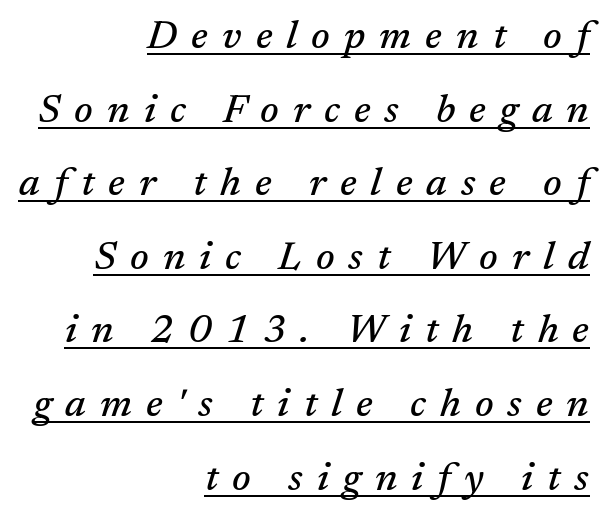
The rag falls on the left side of this text block. This sample has the flowing, uneven cadence of proportional lettering. Glyph-to-glyph distance is far greater than everyday printed text. Compared with undecorated copy, this sample adds a rule below the words. Looking at the ascenders, they clearly lean.
